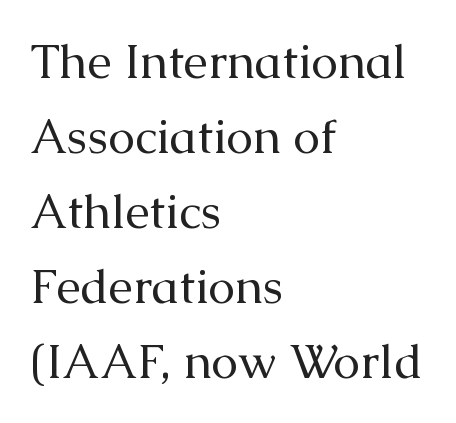
{"serif": "yes", "italic": "no", "bold": "no", "weight": "regular", "width": "normal", "stroke_contrast": "medium", "x_height": "medium", "monospaced": "no", "underline": "no", "align": "left", "line_spacing": "normal", "line_spacing_ratio": 1.56, "letter_spacing": "normal", "letter_spacing_em": 0.0, "glyph_px": 48}
